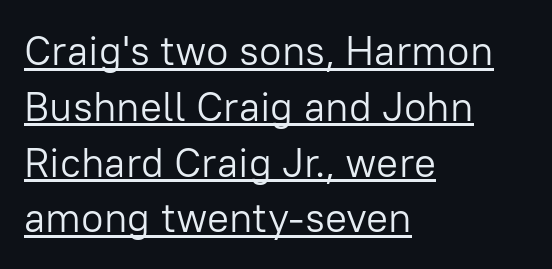
{"serif": "no", "italic": "no", "bold": "no", "weight": "light", "width": "normal", "stroke_contrast": "low", "x_height": "medium", "monospaced": "no", "underline": "yes", "align": "left", "line_spacing": "normal", "line_spacing_ratio": 1.36, "letter_spacing": "normal", "letter_spacing_em": 0.0, "glyph_px": 41}
